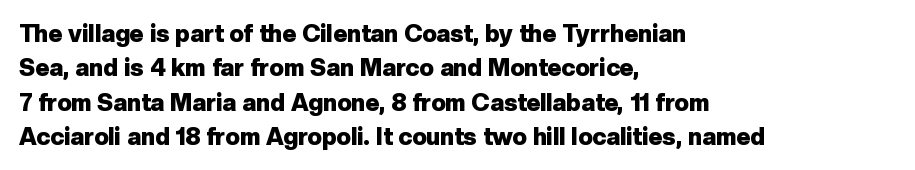
{"italic": "no", "bold": "yes", "underline": "no", "align": "left", "line_spacing": "normal", "line_spacing_ratio": 1.43, "letter_spacing": "normal", "letter_spacing_em": 0.0, "glyph_px": 24}
